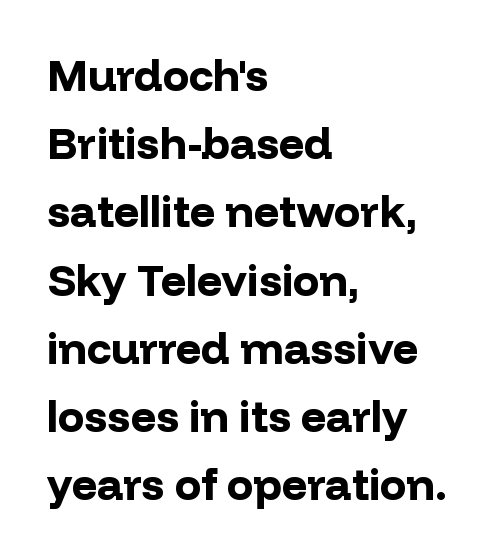
{"serif": "no", "italic": "no", "bold": "yes", "weight": "bold", "width": "normal", "stroke_contrast": "low", "x_height": "medium", "monospaced": "no", "underline": "no", "align": "left", "line_spacing": "normal", "line_spacing_ratio": 1.55, "letter_spacing": "normal", "letter_spacing_em": 0.0, "glyph_px": 44}
